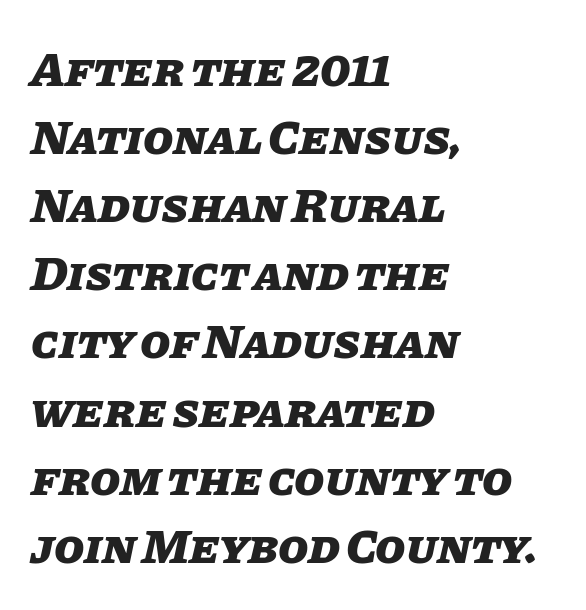
The image shows 49 px heavy type, italic (leaning right); set left-aligned, normal line spacing (1.39x), normal letter spacing, not underlined; low stroke contrast and a large x-height.
